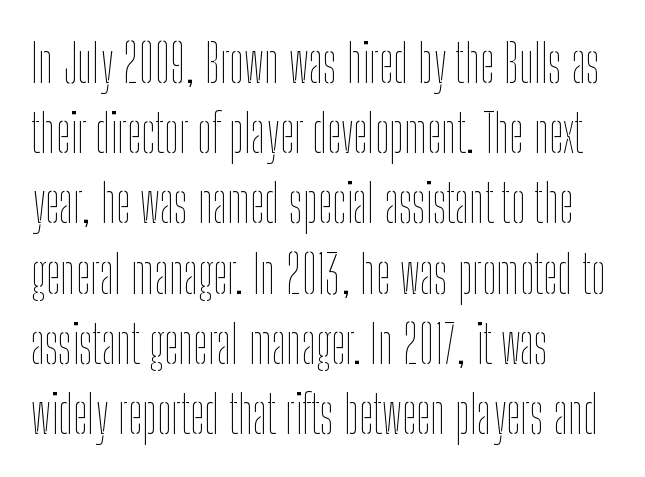
{"italic": "no", "bold": "no", "weight": "thin", "width": "condensed", "stroke_contrast": "low", "x_height": "medium", "monospaced": "no", "underline": "no", "align": "left", "line_spacing": "normal", "line_spacing_ratio": 1.35, "letter_spacing": "normal", "letter_spacing_em": 0.0, "glyph_px": 52}
